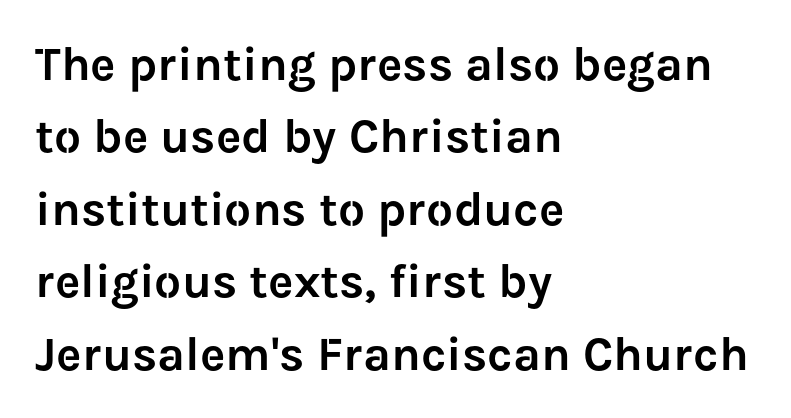
{"serif": "no", "italic": "no", "width": "normal", "stroke_contrast": "low", "x_height": "medium", "monospaced": "no", "underline": "no", "align": "left", "line_spacing": "normal", "line_spacing_ratio": 1.51, "letter_spacing": "normal", "letter_spacing_em": 0.0, "glyph_px": 48}
